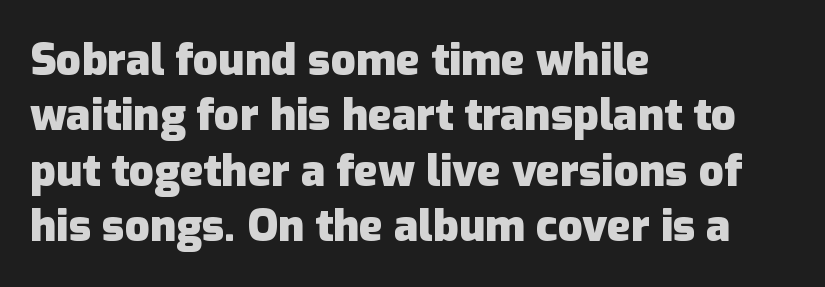
The rag falls on the right side of this text block. Standard letterfit; no display-style spreading of the glyphs. Upright lettering throughout. Is this a fixed-width face? No — the glyphs have proportional, varying widths.
